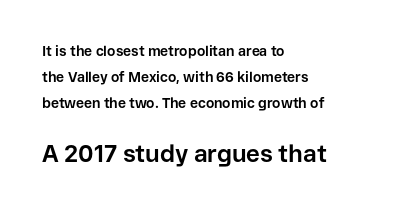
No word sits above an underline. Two sizes are in play, and the larger belongs to the second block. The type sits square on the baseline with zero lean. Where is the straight margin? On the left.
